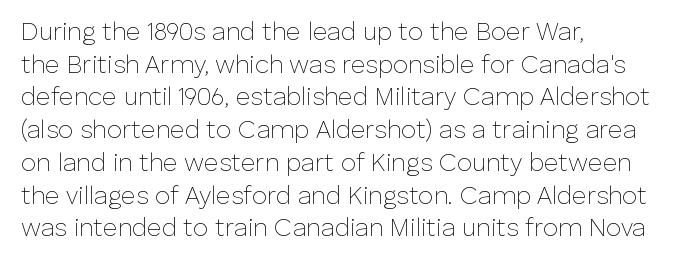
What's the leading like? Ordinary, nothing unusual. The passage shown has conventional tracking throughout. The typography opts for an upright posture over an oblique one. The passage is arranged the way most books set body copy — flush left.
